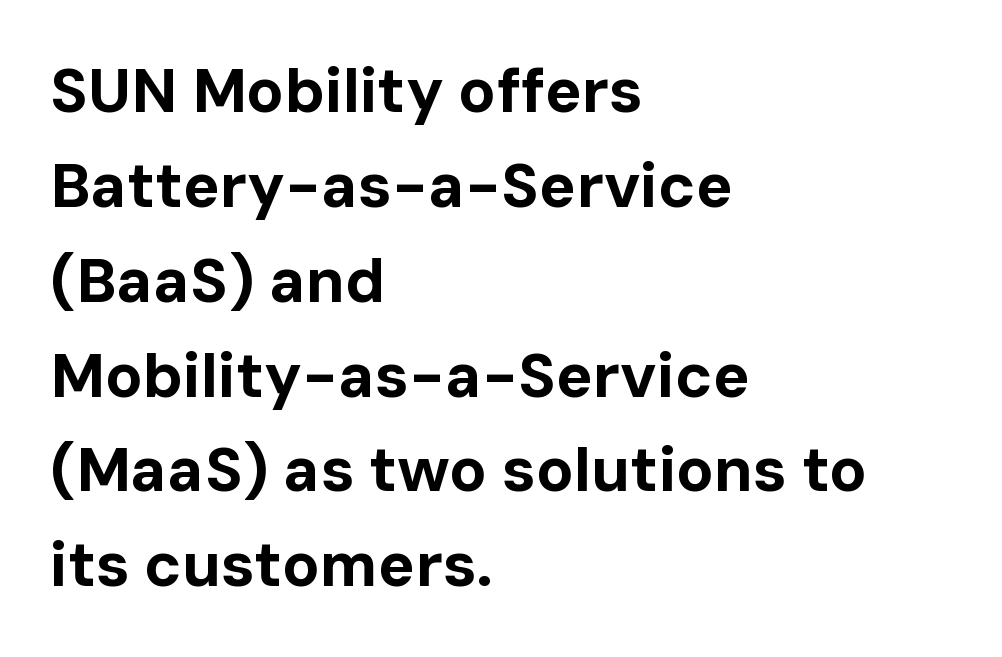
The image shows 62 px bold sans-serif type, upright; set left-aligned, normal line spacing (1.53x), normal letter spacing, not underlined; low stroke contrast and a medium x-height.
